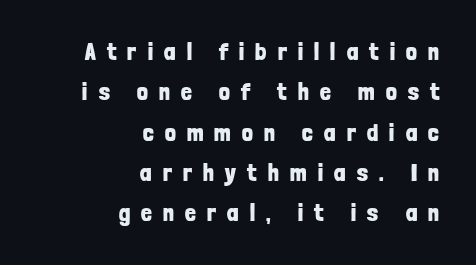
Q: Is the text bold? A: Yes.
Q: Is the text italic (slanted)? A: No, it is upright.
Q: Is the text underlined? A: No.
Q: How is the paragraph aligned? A: Right-aligned.
Q: Is the spacing between letters normal or unusually wide? A: Unusually wide.
Q: Is the spacing between lines tight, normal or loose? A: Normal.
